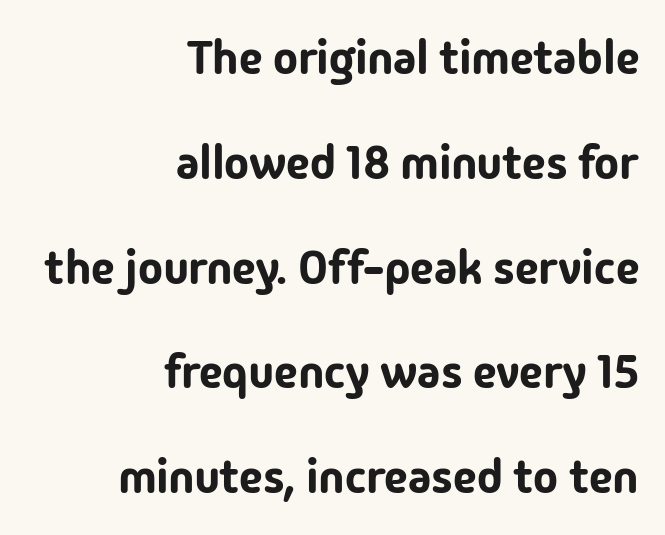
{"serif": "no", "italic": "no", "width": "normal", "stroke_contrast": "low", "x_height": "medium", "monospaced": "no", "underline": "no", "align": "right", "line_spacing": "loose", "line_spacing_ratio": 2.23, "letter_spacing": "normal", "letter_spacing_em": 0.0, "glyph_px": 47}
